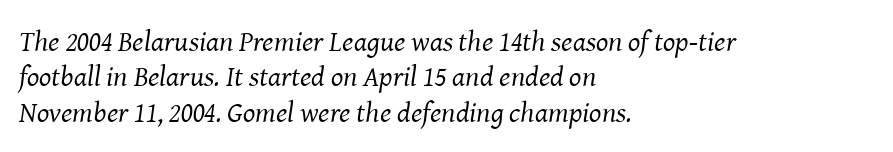
{"serif": "yes", "italic": "yes", "lean": "right", "slant_degrees": 8, "bold": "no", "weight": "regular", "width": "normal", "stroke_contrast": "medium", "x_height": "medium", "monospaced": "no", "underline": "no", "align": "left", "line_spacing_ratio": 1.22, "letter_spacing": "normal", "letter_spacing_em": 0.0, "glyph_px": 29}
